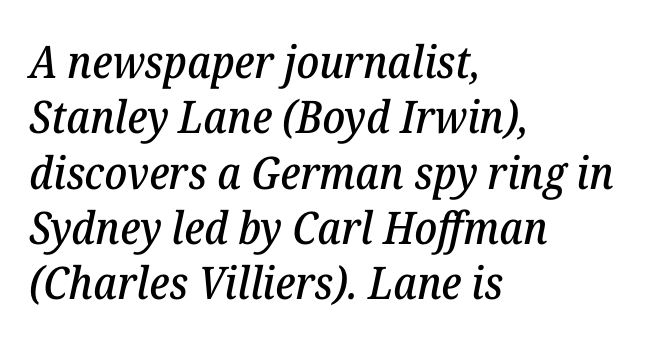
{"serif": "yes", "italic": "yes", "lean": "right", "slant_degrees": 12, "width": "normal", "stroke_contrast": "low", "x_height": "medium", "monospaced": "no", "underline": "no", "align": "left", "line_spacing_ratio": 1.23, "letter_spacing": "normal", "letter_spacing_em": 0.0, "glyph_px": 45}
